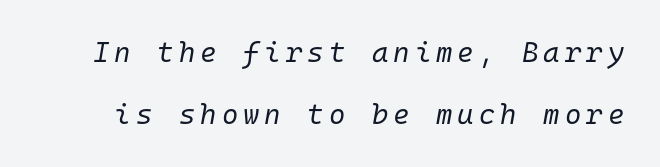
Q: Is the text bold? A: No.
Q: Is the text italic (slanted)? A: Yes, it leans right by about 10 degrees.
Q: Is the text underlined? A: No.
Q: Is the spacing between lines tight, normal or loose? A: Loose.
Q: Width (condensed, normal, or wide)? A: Normal.
Q: Stroke contrast? A: Low.
Q: x-height? A: Medium.
Q: Monospaced? A: Yes.
